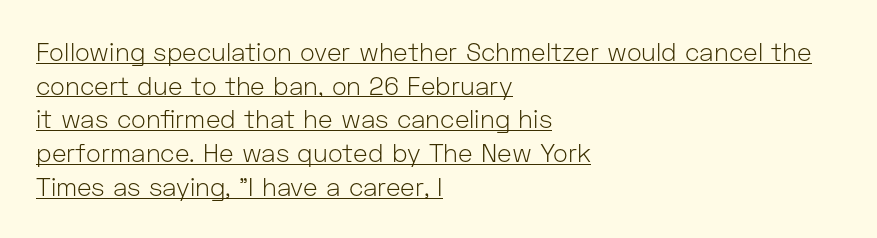
The image shows 25 px text type, upright; set left-aligned, normal line spacing (1.35x), normal letter spacing, underlined.
